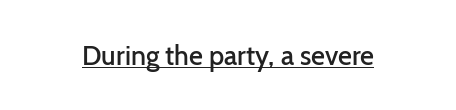
The image shows 27 px text type, upright; set normal letter spacing, underlined.
